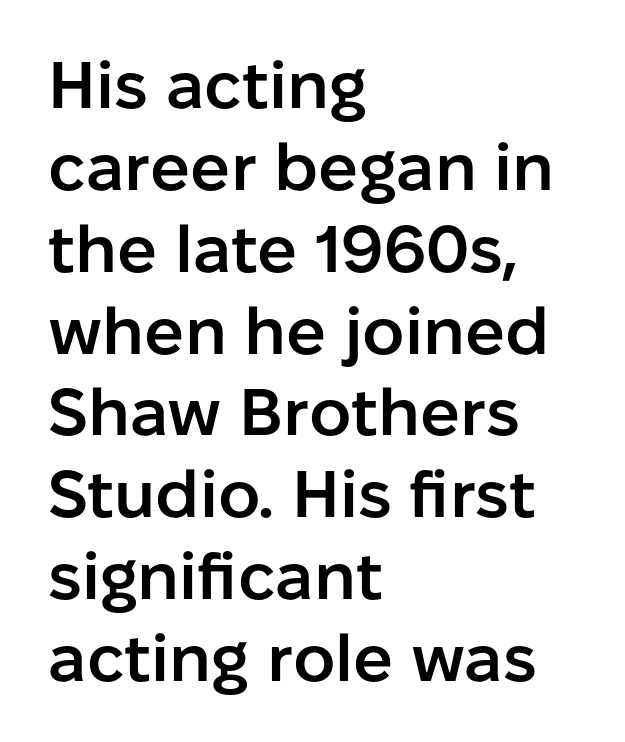
The image shows 66 px semibold sans-serif type, upright; set left-aligned, line spacing 1.24x, normal letter spacing, not underlined; low stroke contrast and a medium x-height.
